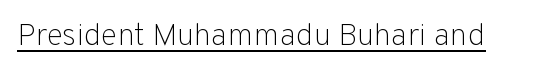
Does a line run under the words? Yes, clearly. Words appear dense and cohesive because spacing is normal. Note the varied advance widths — an 'i' is clearly narrower than an 'm'. No feet cap the strokes, marking this as sans-serif type.
